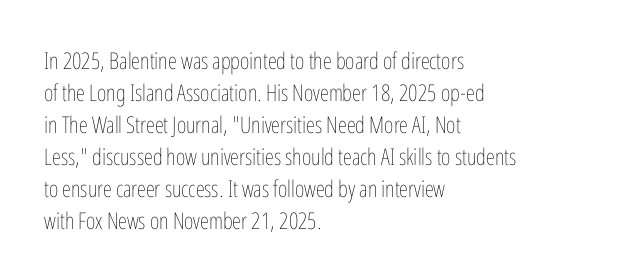
The image shows 23 px text type, upright; set left-aligned, normal line spacing (1.39x), normal letter spacing, not underlined.
